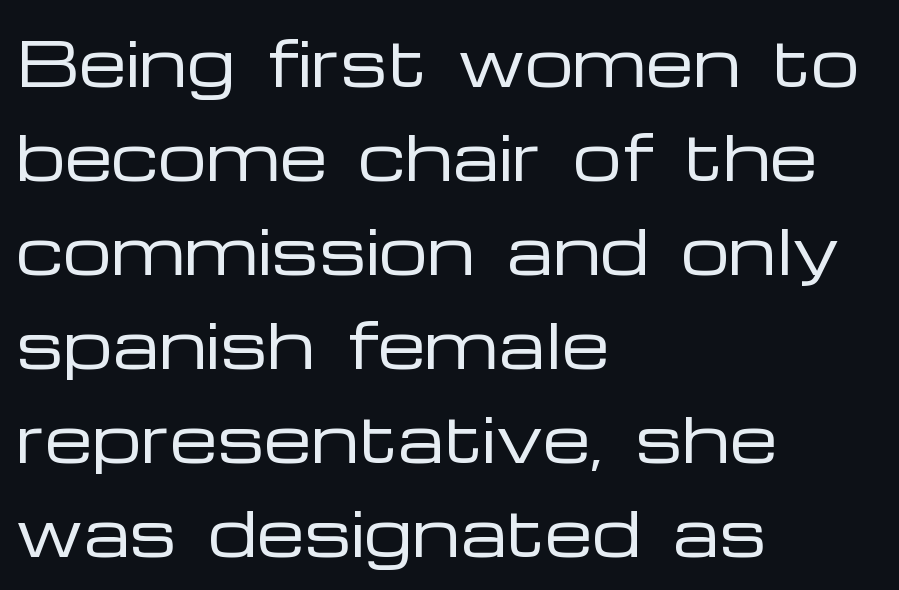
The image shows 61 px regular-weight, wide sans-serif type, upright; set left-aligned, normal line spacing (1.54x), normal letter spacing, not underlined; low stroke contrast and a medium x-height.
